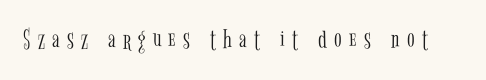
{"serif": "yes", "italic": "no", "bold": "no", "weight": "light", "width": "condensed", "stroke_contrast": "low", "x_height": "medium", "monospaced": "no", "underline": "no", "letter_spacing": "wide", "letter_spacing_em": 0.26, "glyph_px": 28}
